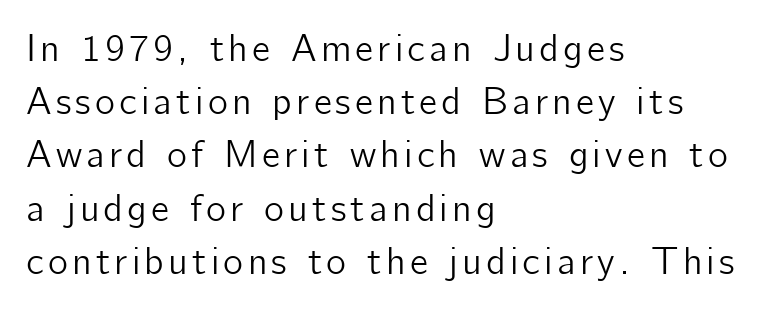
The image shows 38 px sans-serif type, upright; set left-aligned, normal line spacing (1.4x), not underlined; low stroke contrast and a medium x-height.
